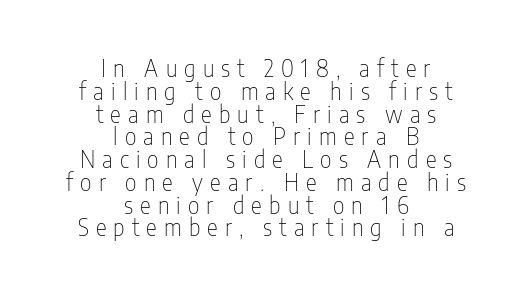
Posture: straight, roman, zero tilt. The line-height multiplier appears low, near solid setting. Here the glyphs are tracked loosely, breaking word shapes into spaced letters. The passage shown is not bold in any degree. The space beneath each line is pristine and unruled. Reading down the block, each line starts at a different indent, mirrored at its end.
